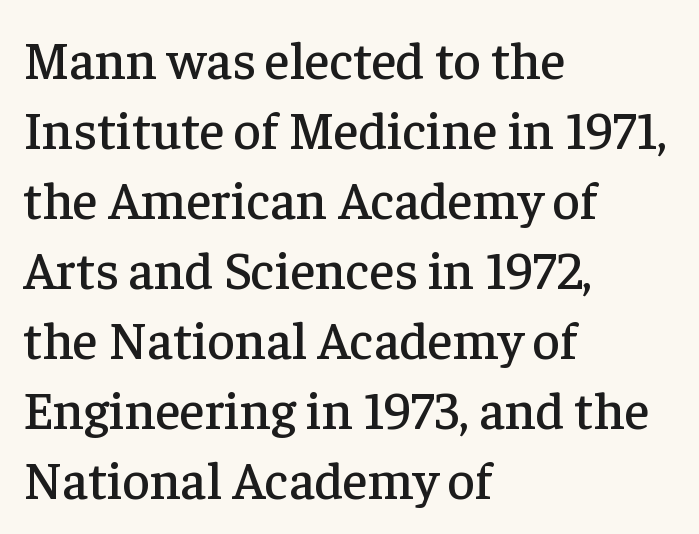
Q: Is the text italic (slanted)? A: No, it is upright.
Q: Is the typeface a serif or a sans-serif typeface? A: Serif.
Q: Is the text underlined? A: No.
Q: How is the paragraph aligned? A: Left-aligned.
Q: Is the spacing between letters normal or unusually wide? A: Normal.
Q: Is the spacing between lines tight, normal or loose? A: Normal.
Q: Width (condensed, normal, or wide)? A: Normal.
Q: Stroke contrast? A: Low.
Q: x-height? A: Medium.
Q: Monospaced? A: No.
